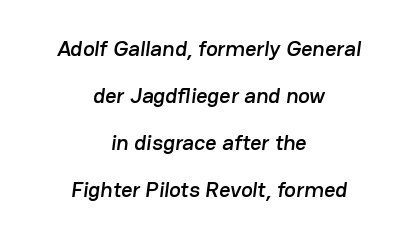
Q: Is the text underlined? A: No.
Q: How is the paragraph aligned? A: Centered.
Q: Is the spacing between letters normal or unusually wide? A: Normal.
Q: Is the spacing between lines tight, normal or loose? A: Loose.
